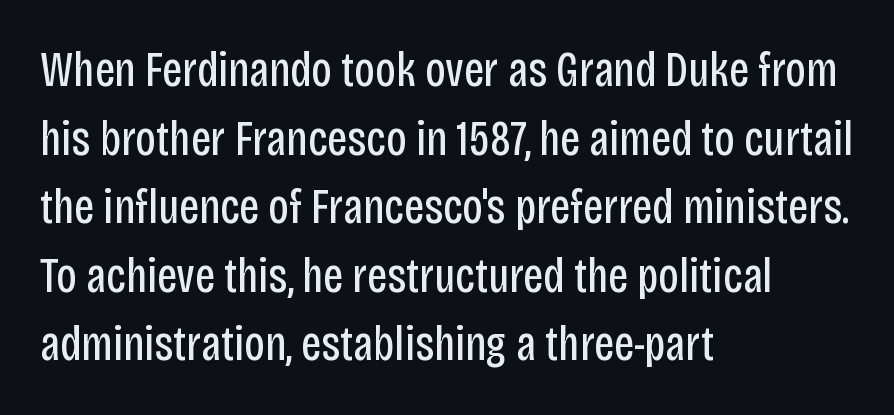
The image shows 49 px regular-weight, condensed sans-serif type, upright; set left-aligned, normal line spacing (1.4x), normal letter spacing, not underlined; low stroke contrast and a large x-height.
